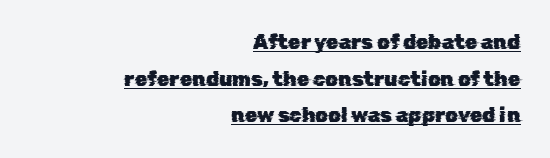
{"underline": "yes", "align": "right", "line_spacing_ratio": 1.83, "letter_spacing": "normal", "letter_spacing_em": 0.0, "glyph_px": 20}
